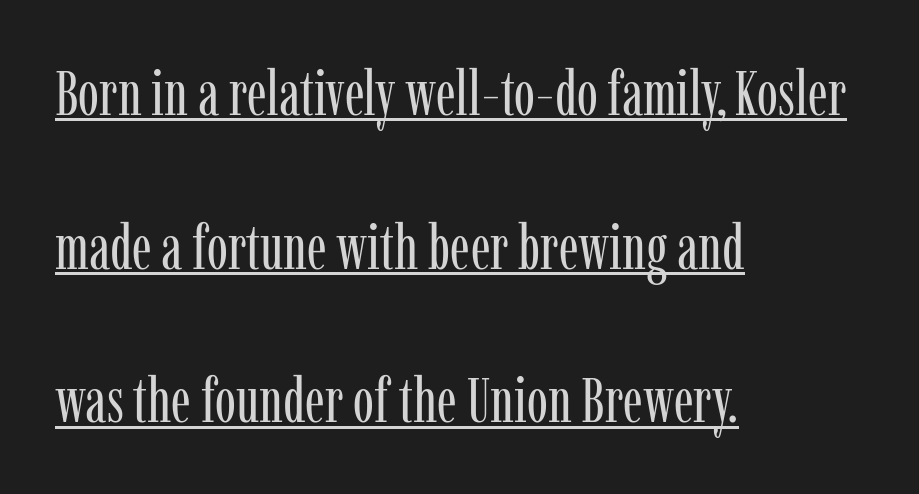
The image shows 63 px regular-weight, condensed serif type, upright; set left-aligned, loose line spacing (2.44x), normal letter spacing, underlined; low stroke contrast and a medium x-height.
